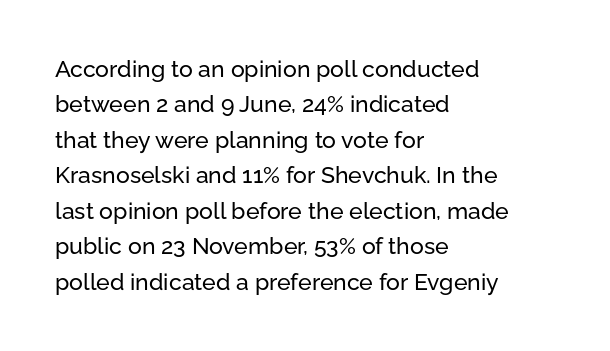
{"italic": "no", "underline": "no", "align": "left", "line_spacing": "normal", "line_spacing_ratio": 1.54, "letter_spacing": "normal", "letter_spacing_em": 0.0, "glyph_px": 23}
